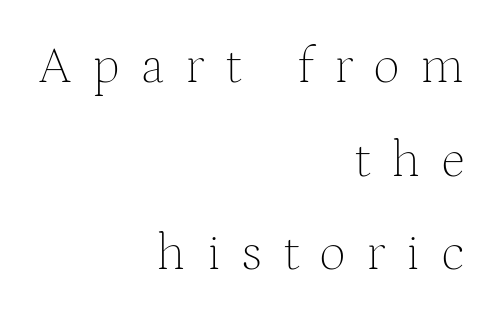
The letters stand upright; this is a roman face. Line ends are locked; line starts wander. The passage shown is typed in a proportional face where columns would drift. The rendering shows small feet on the letterforms — a serif design.
